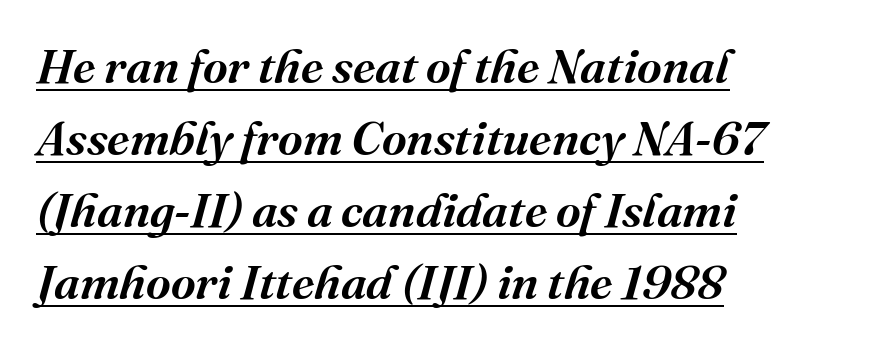
The image shows 48 px semibold serif type, italic (leaning right); set left-aligned, normal line spacing (1.5x), normal letter spacing, underlined; medium stroke contrast and a medium x-height.
